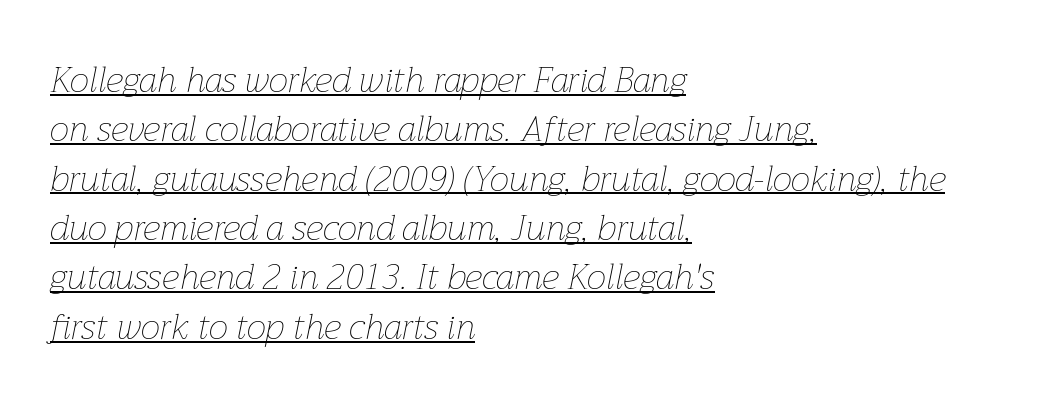
{"italic": "yes", "lean": "right", "slant_degrees": 12, "bold": "no", "weight": "thin", "width": "normal", "stroke_contrast": "low", "x_height": "medium", "monospaced": "no", "underline": "yes", "align": "left", "line_spacing": "normal", "line_spacing_ratio": 1.41, "letter_spacing": "normal", "letter_spacing_em": 0.0, "glyph_px": 35}
